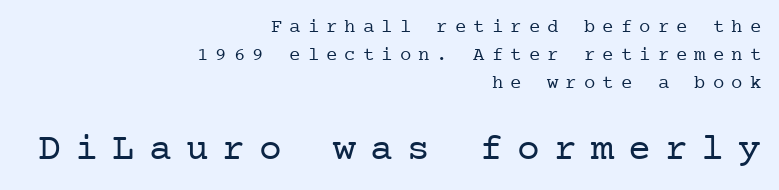
Q: Is the text bold? A: No.
Q: Is the text italic (slanted)? A: No, it is upright.
Q: Is the typeface a serif or a sans-serif typeface? A: Serif.
Q: Is the text underlined? A: No.
Q: How is the paragraph aligned? A: Right-aligned.
Q: Is the spacing between letters normal or unusually wide? A: Unusually wide.
Q: Is the spacing between lines tight, normal or loose? A: Normal.
Q: Which block of text is set in a larger size, the first (top) or the second (bottom)? A: The second (bottom) one.
Q: Width (condensed, normal, or wide)? A: Normal.
Q: Stroke contrast? A: Low.
Q: x-height? A: Medium.
